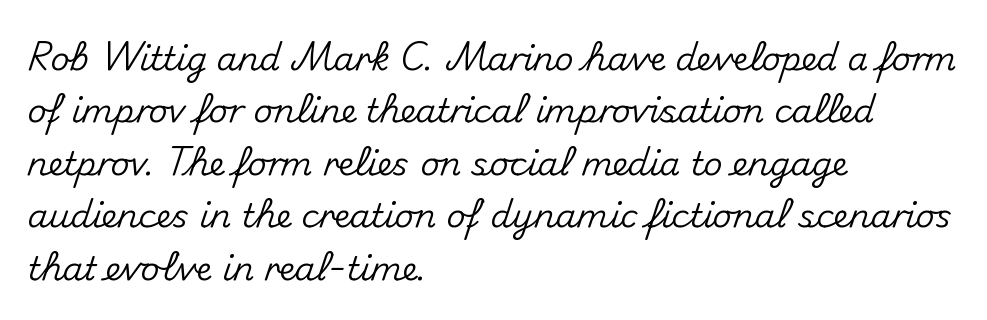
Q: Is the text italic (slanted)? A: Yes.
Q: Is the typeface a serif or a sans-serif typeface? A: Sans-serif.
Q: Is the text underlined? A: No.
Q: How is the paragraph aligned? A: Left-aligned.
Q: Is the spacing between letters normal or unusually wide? A: Normal.
Q: Is the spacing between lines tight, normal or loose? A: Normal.
Q: Width (condensed, normal, or wide)? A: Normal.
Q: Stroke contrast? A: Medium.
Q: x-height? A: Small.
Q: Monospaced? A: No.
